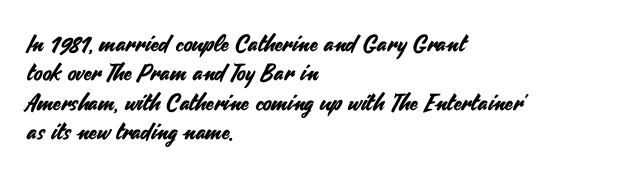
{"underline": "no", "align": "left", "line_spacing": "normal", "line_spacing_ratio": 1.28, "letter_spacing": "normal", "letter_spacing_em": 0.0, "glyph_px": 23}
